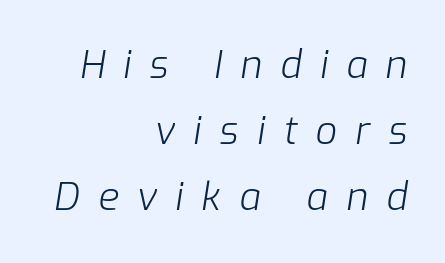
Is this a fixed-width face? No — the glyphs have proportional, varying widths. Look at the tracking — it's clearly loosened, letters drifting apart. The rag falls on the left side of this text block. Decoration check: the copy has no underline. These lines were composed using italics.
